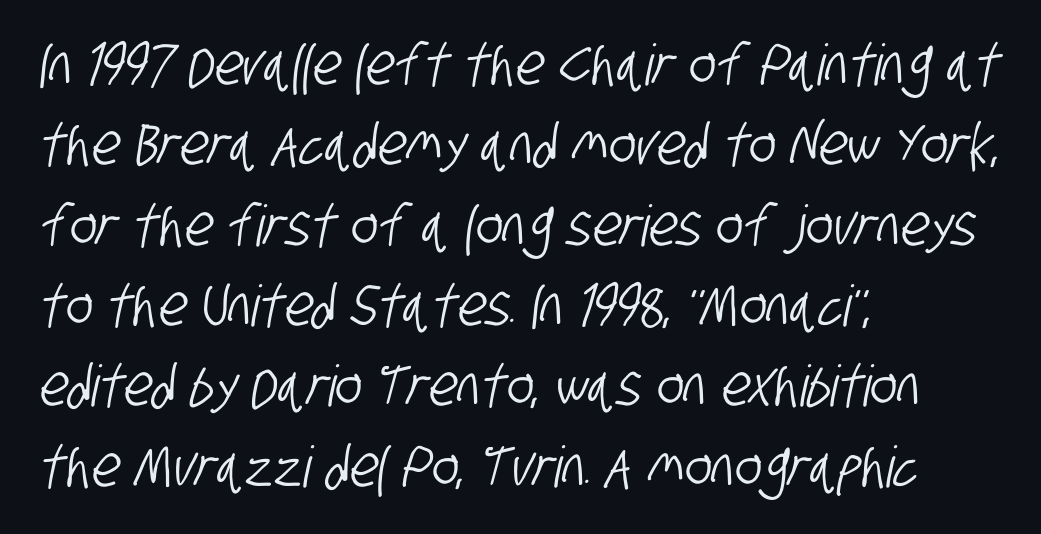
{"serif": "no", "width": "condensed", "stroke_contrast": "low", "x_height": "large", "monospaced": "no", "underline": "no", "align": "left", "line_spacing": "normal", "line_spacing_ratio": 1.41, "letter_spacing": "normal", "letter_spacing_em": 0.0, "glyph_px": 57}
